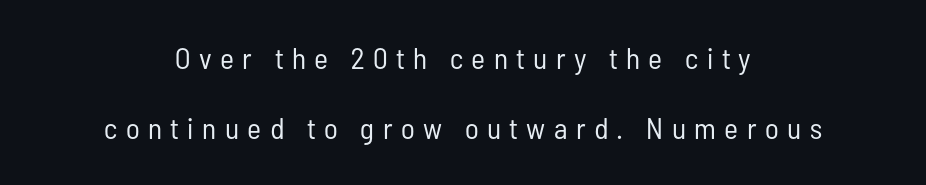
Q: Is the text bold? A: No.
Q: Is the text italic (slanted)? A: No, it is upright.
Q: Is the typeface a serif or a sans-serif typeface? A: Sans-serif.
Q: Is the text underlined? A: No.
Q: How is the paragraph aligned? A: Centered.
Q: Is the spacing between letters normal or unusually wide? A: Unusually wide.
Q: Is the spacing between lines tight, normal or loose? A: Loose.
Q: Width (condensed, normal, or wide)? A: Condensed.
Q: Stroke contrast? A: Low.
Q: x-height? A: Medium.
Q: Monospaced? A: No.
